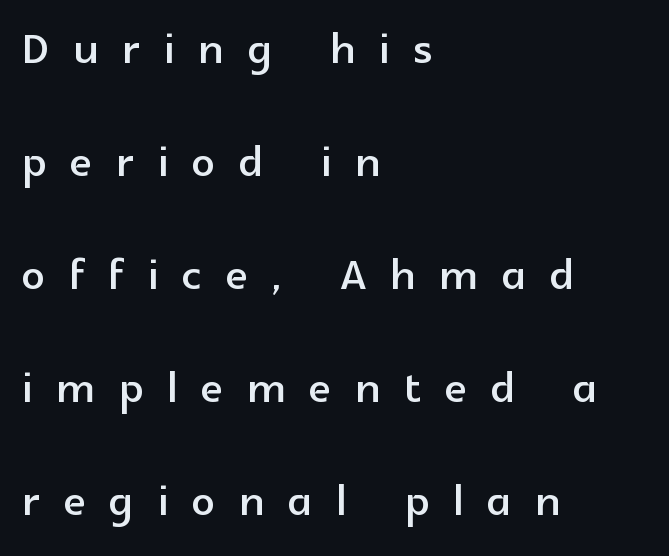
{"serif": "no", "italic": "no", "width": "normal", "x_height": "medium", "monospaced": "no", "underline": "no", "align": "left", "line_spacing": "loose", "line_spacing_ratio": 1.95, "letter_spacing": "wide", "letter_spacing_em": 0.41, "glyph_px": 58}
